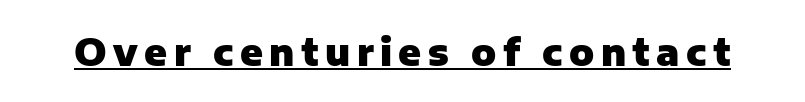
Each letter's strokes conclude bluntly, with no projecting serifs. The face used here has the dense, thick strokes of a bold. A rule runs beneath these lines of type. Posture: straight, roman, zero tilt.
